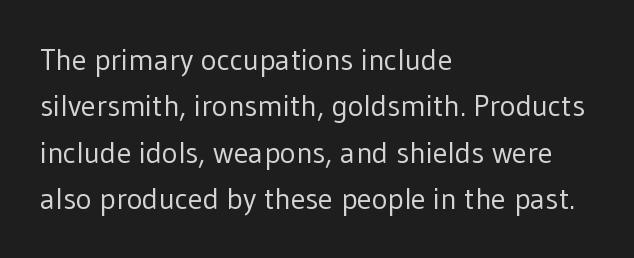
{"serif": "no", "italic": "no", "bold": "no", "weight": "regular", "width": "normal", "stroke_contrast": "low", "x_height": "medium", "monospaced": "no", "underline": "no", "align": "left", "line_spacing": "normal", "line_spacing_ratio": 1.55, "letter_spacing": "normal", "letter_spacing_em": 0.0, "glyph_px": 30}
